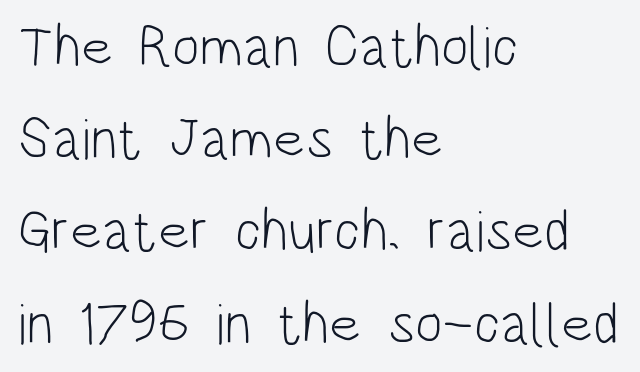
{"serif": "no", "italic": "no", "bold": "no", "weight": "light", "width": "condensed", "stroke_contrast": "low", "x_height": "large", "monospaced": "no", "underline": "no", "align": "left", "line_spacing": "normal", "line_spacing_ratio": 1.59, "letter_spacing": "normal", "letter_spacing_em": 0.0, "glyph_px": 58}
